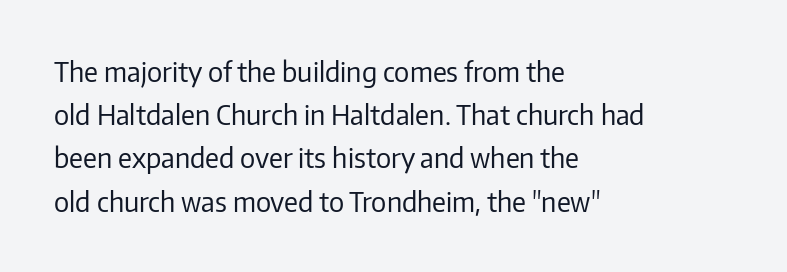
Q: Is the text bold? A: No.
Q: Is the text italic (slanted)? A: No, it is upright.
Q: Is the text underlined? A: No.
Q: How is the paragraph aligned? A: Left-aligned.
Q: Is the spacing between letters normal or unusually wide? A: Normal.
Q: Is the spacing between lines tight, normal or loose? A: Normal.
